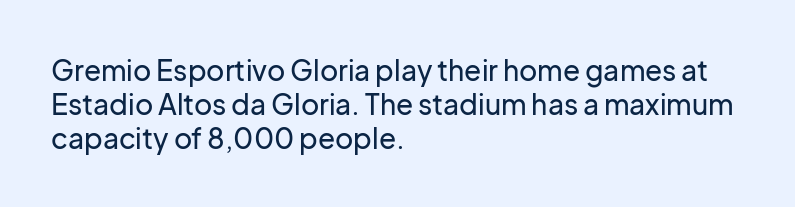
Q: Is the text italic (slanted)? A: No, it is upright.
Q: Is the typeface a serif or a sans-serif typeface? A: Sans-serif.
Q: Is the text underlined? A: No.
Q: How is the paragraph aligned? A: Left-aligned.
Q: Is the spacing between letters normal or unusually wide? A: Normal.
Q: Width (condensed, normal, or wide)? A: Normal.
Q: Stroke contrast? A: Low.
Q: x-height? A: Medium.
Q: Monospaced? A: No.
